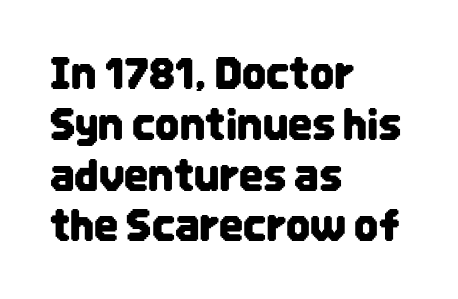
{"serif": "no", "italic": "no", "width": "condensed", "stroke_contrast": "low", "x_height": "large", "monospaced": "no", "underline": "no", "align": "left", "line_spacing_ratio": 1.21, "letter_spacing": "normal", "letter_spacing_em": 0.0, "glyph_px": 42}
